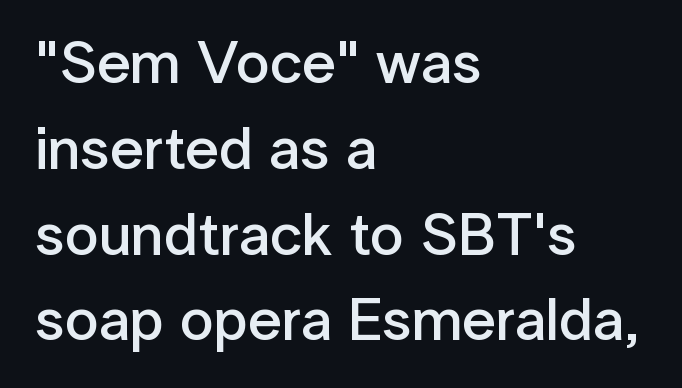
{"serif": "no", "italic": "no", "bold": "semi", "weight": "semibold", "width": "normal", "stroke_contrast": "low", "x_height": "medium", "monospaced": "no", "underline": "no", "align": "left", "line_spacing": "normal", "line_spacing_ratio": 1.43, "letter_spacing": "normal", "letter_spacing_em": 0.0, "glyph_px": 60}
